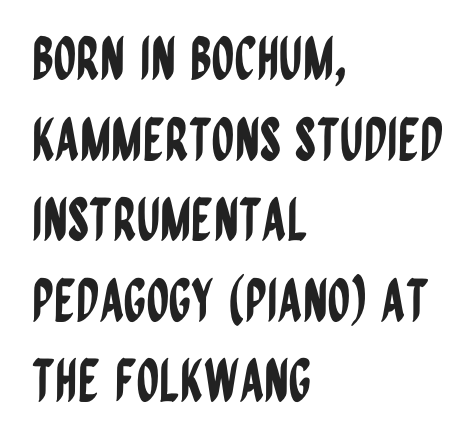
Q: Is the text italic (slanted)? A: No, it is upright.
Q: Is the typeface a serif or a sans-serif typeface? A: Sans-serif.
Q: Is the text underlined? A: No.
Q: How is the paragraph aligned? A: Left-aligned.
Q: Is the spacing between letters normal or unusually wide? A: Normal.
Q: Is the spacing between lines tight, normal or loose? A: Normal.
Q: Width (condensed, normal, or wide)? A: Condensed.
Q: Stroke contrast? A: Low.
Q: x-height? A: Large.
Q: Monospaced? A: No.
